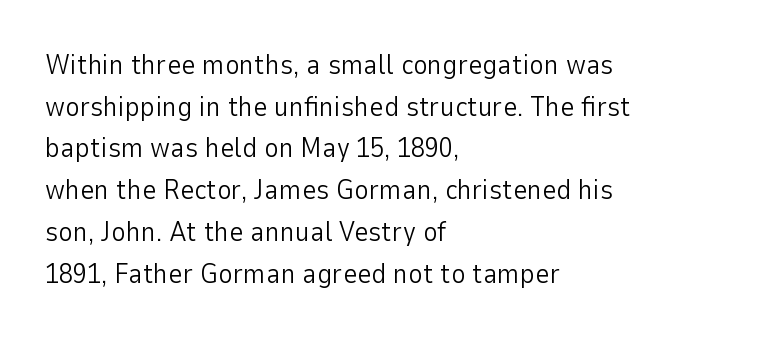
{"serif": "no", "italic": "no", "bold": "no", "weight": "light", "width": "normal", "stroke_contrast": "low", "x_height": "medium", "monospaced": "no", "underline": "no", "align": "left", "line_spacing": "normal", "line_spacing_ratio": 1.49, "letter_spacing": "normal", "letter_spacing_em": 0.0, "glyph_px": 28}
